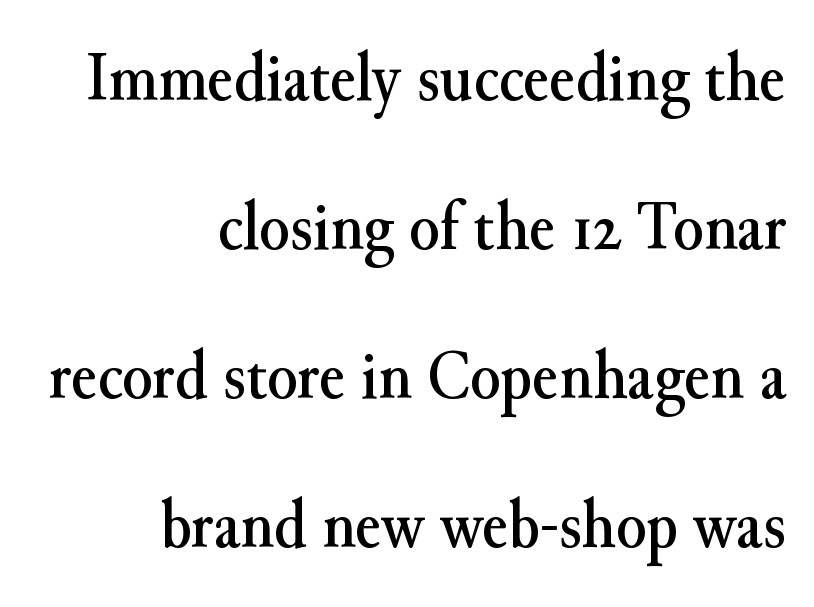
Q: Is the text italic (slanted)? A: No, it is upright.
Q: Is the typeface a serif or a sans-serif typeface? A: Serif.
Q: Is the text underlined? A: No.
Q: How is the paragraph aligned? A: Right-aligned.
Q: Is the spacing between letters normal or unusually wide? A: Normal.
Q: Is the spacing between lines tight, normal or loose? A: Loose.
Q: Width (condensed, normal, or wide)? A: Normal.
Q: Stroke contrast? A: Medium.
Q: x-height? A: Small.
Q: Monospaced? A: No.
